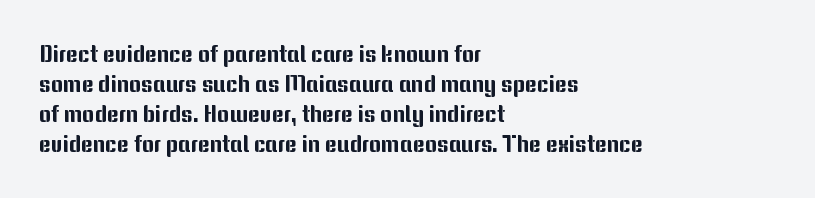
The image shows 23 px text type, upright; set left-aligned, normal line spacing (1.31x), normal letter spacing, not underlined.
